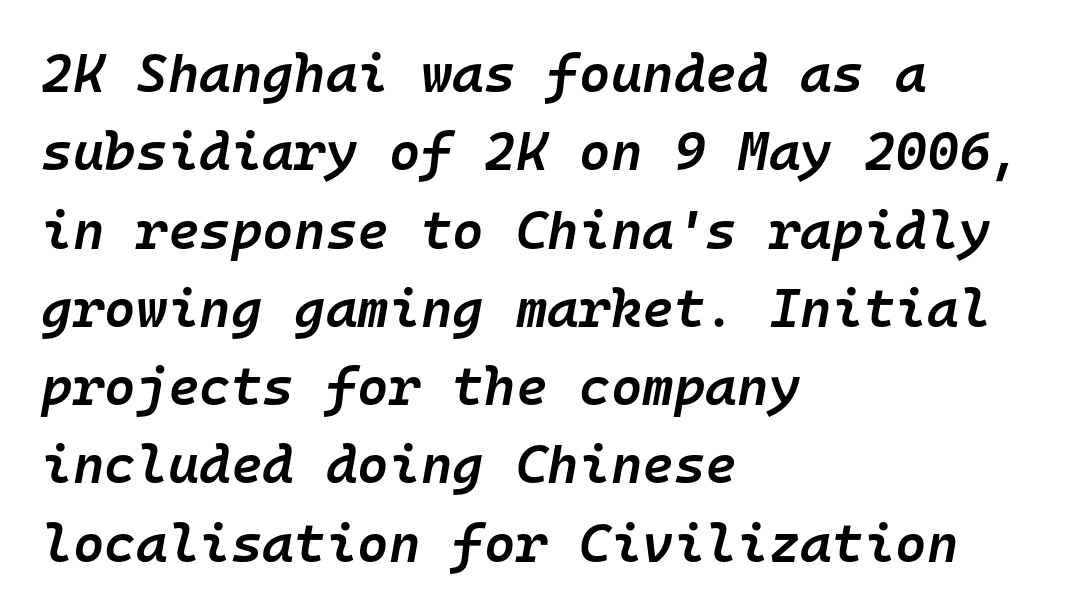
Is there much room between lines? A standard amount, neither cramped nor airy. Fixed-width glyphs throughout — classic coding-font behaviour. The typography opts for an oblique posture over an upright one. A bit beefed up — I'd call it semibold rather than bold.
